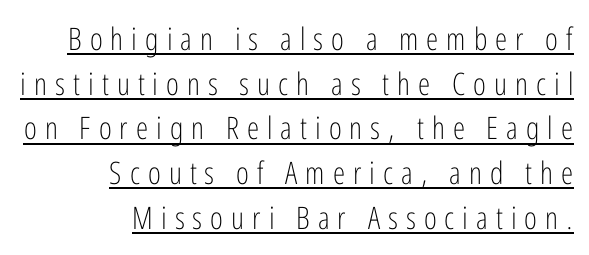
The image shows 31 px light, condensed sans-serif type, upright; set right-aligned, normal line spacing (1.44x), unusually wide letter spacing (+0.26 em), underlined; low stroke contrast and a medium x-height.
